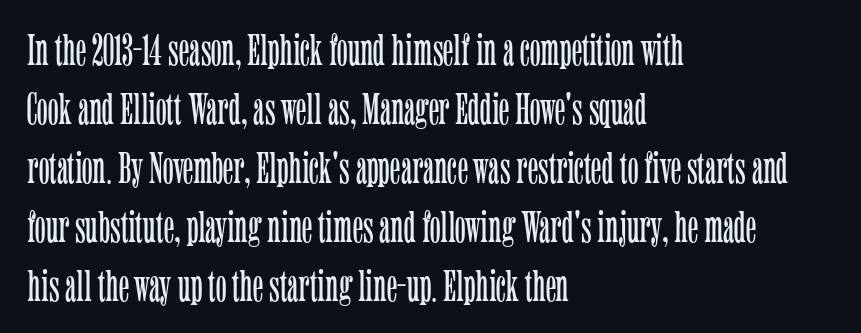
Heaviness? Minimal to ordinary, like unemphasized prose. Letterform terminals end in serifs throughout the passage. This is the regular roman posture of the typeface. Words float on clear page, feet unadorned. One glance says typical: line gaps are just what's usual.
